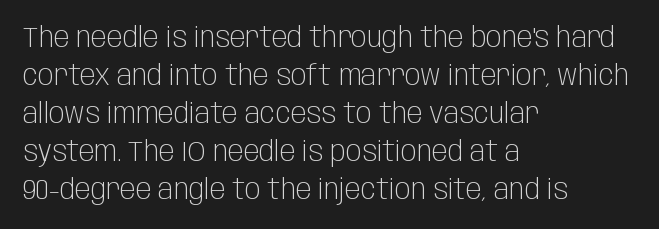
{"serif": "no", "italic": "no", "bold": "no", "weight": "light", "width": "condensed", "stroke_contrast": "low", "x_height": "large", "monospaced": "no", "underline": "no", "align": "left", "line_spacing": "normal", "line_spacing_ratio": 1.31, "letter_spacing": "normal", "letter_spacing_em": 0.0, "glyph_px": 29}
